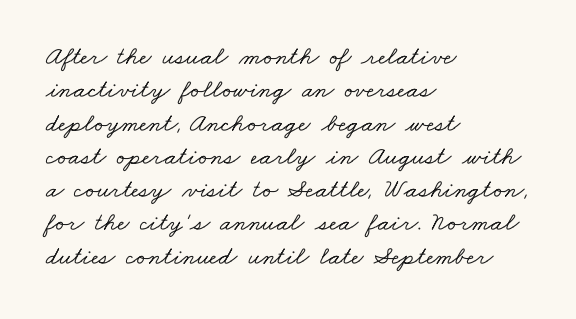
The designer left line spacing at the default. Horizontal alignment here is leftward, the default for most running prose. The strip under each line holds only bare page. In terms of letterspacing, this is plain default setting.
